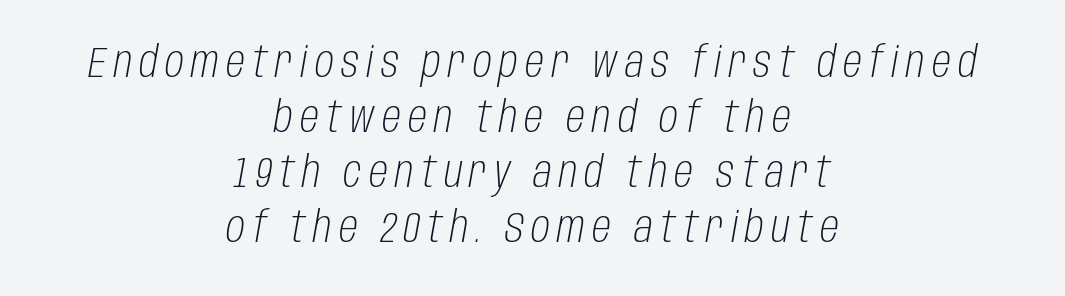
{"italic": "yes", "lean": "right", "slant_degrees": 10, "bold": "no", "weight": "light", "width": "condensed", "stroke_contrast": "low", "x_height": "large", "monospaced": "no", "underline": "no", "align": "center", "line_spacing": "normal", "line_spacing_ratio": 1.28, "glyph_px": 43}
